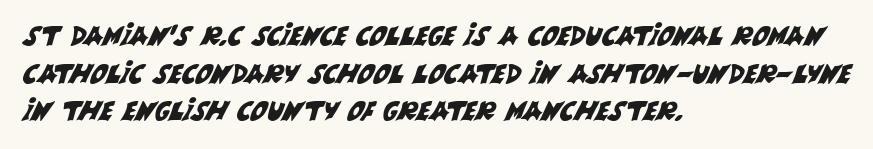
{"underline": "no", "align": "left", "line_spacing": "normal", "line_spacing_ratio": 1.45, "letter_spacing": "normal", "letter_spacing_em": 0.0, "glyph_px": 26}
